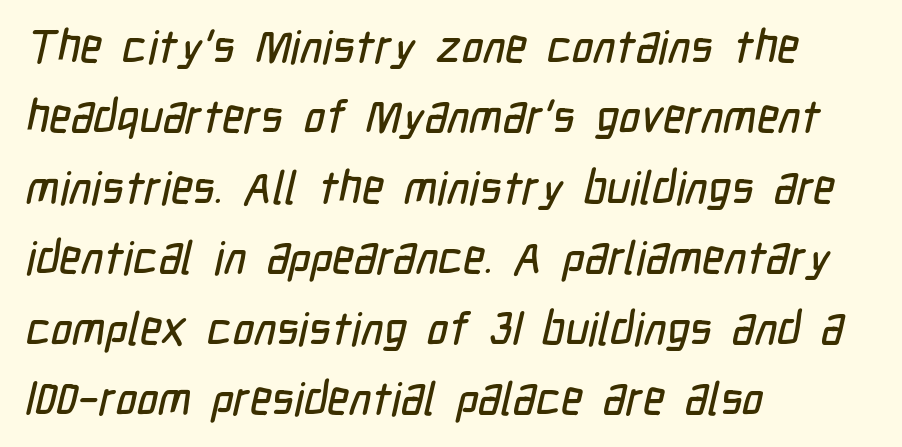
Q: Is the typeface a serif or a sans-serif typeface? A: Sans-serif.
Q: Is the text underlined? A: No.
Q: How is the paragraph aligned? A: Left-aligned.
Q: Is the spacing between letters normal or unusually wide? A: Normal.
Q: Is the spacing between lines tight, normal or loose? A: Normal.
Q: Width (condensed, normal, or wide)? A: Condensed.
Q: Stroke contrast? A: Low.
Q: x-height? A: Medium.
Q: Monospaced? A: No.
